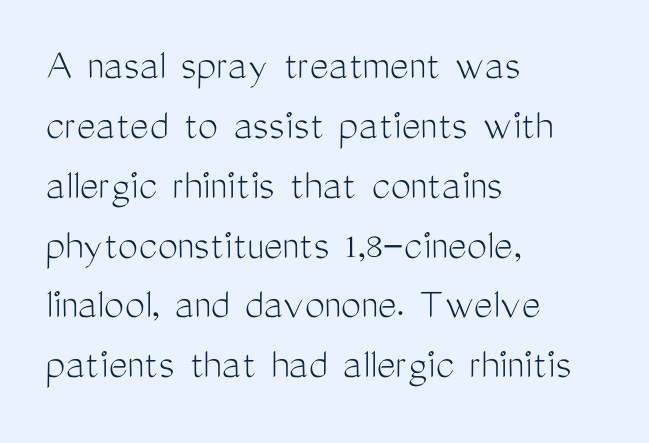
Vertically, the passage feels balanced, rows spaced as you'd expect. The rag falls on the right side of this text block. This rendering employs a face without finishing strokes, i.e., a sans-serif. Here the designer chose a conventional face with non-uniform glyph widths.
